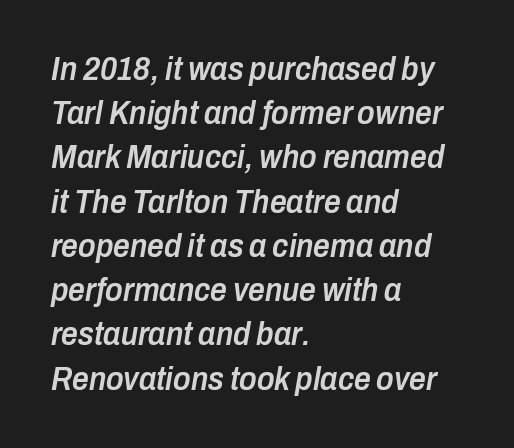
{"italic": "yes", "lean": "right", "slant_degrees": 10, "bold": "semi", "weight": "semibold", "width": "condensed", "stroke_contrast": "low", "x_height": "medium", "monospaced": "no", "underline": "no", "align": "left", "line_spacing": "normal", "line_spacing_ratio": 1.34, "letter_spacing": "normal", "letter_spacing_em": 0.0, "glyph_px": 33}
